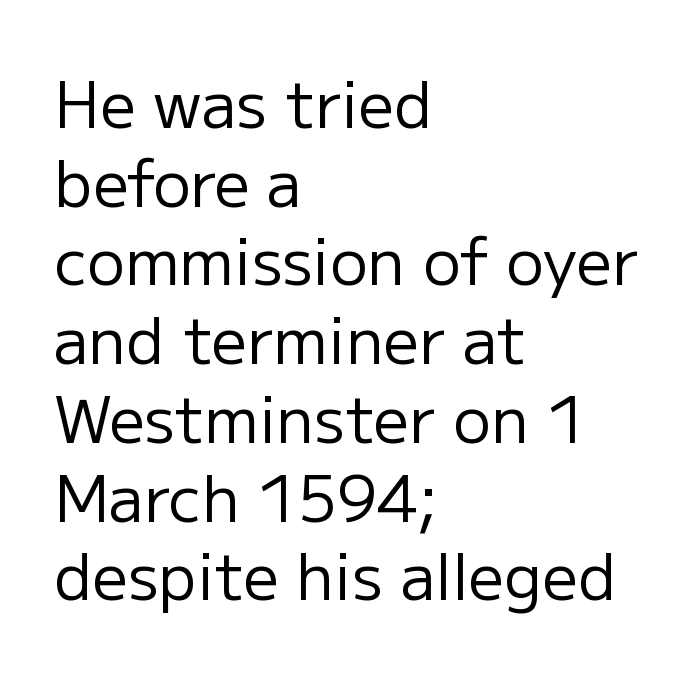
Q: Is the text bold? A: No.
Q: Is the text italic (slanted)? A: No, it is upright.
Q: Is the typeface a serif or a sans-serif typeface? A: Sans-serif.
Q: Is the text underlined? A: No.
Q: How is the paragraph aligned? A: Left-aligned.
Q: Is the spacing between letters normal or unusually wide? A: Normal.
Q: Is the spacing between lines tight, normal or loose? A: Normal.
Q: Width (condensed, normal, or wide)? A: Normal.
Q: Stroke contrast? A: Low.
Q: x-height? A: Medium.
Q: Monospaced? A: No.
